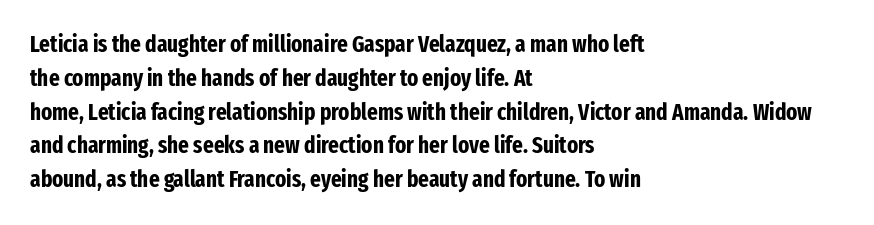
Q: Is the text bold? A: Yes.
Q: Is the text italic (slanted)? A: No, it is upright.
Q: Is the text underlined? A: No.
Q: How is the paragraph aligned? A: Left-aligned.
Q: Is the spacing between letters normal or unusually wide? A: Normal.
Q: Is the spacing between lines tight, normal or loose? A: Normal.
